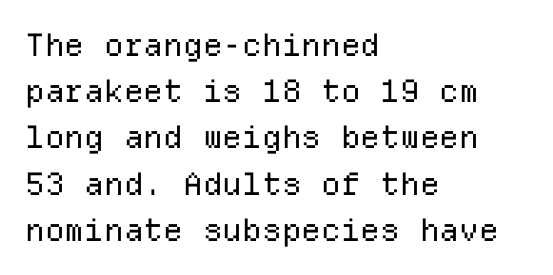
Q: Is the text bold? A: No.
Q: Is the text italic (slanted)? A: No, it is upright.
Q: Is the typeface a serif or a sans-serif typeface? A: Sans-serif.
Q: Is the text underlined? A: No.
Q: How is the paragraph aligned? A: Left-aligned.
Q: Is the spacing between letters normal or unusually wide? A: Normal.
Q: Is the spacing between lines tight, normal or loose? A: Normal.
Q: Width (condensed, normal, or wide)? A: Normal.
Q: Stroke contrast? A: Low.
Q: x-height? A: Medium.
Q: Monospaced? A: Yes.
